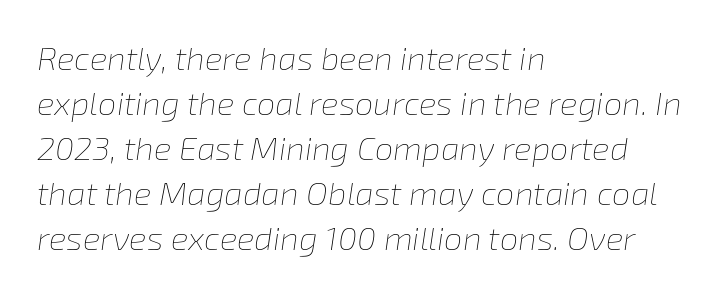
These lines keep a tight, regular rhythm from letter to letter. Compared with a typical body face, this is equally light or lighter still. Horizontal bands of white between lines are of average thickness. These lines are rendered in a variable-pitch font. Left-aligned paragraph, ragged on the right. The string is rendered with underlining switched off.
